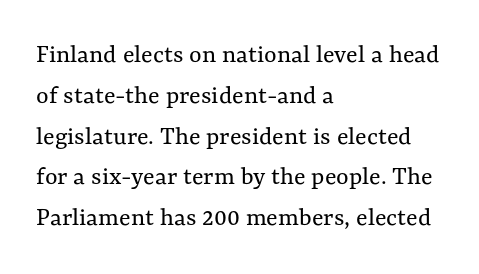
Q: Is the text bold? A: No.
Q: Is the text italic (slanted)? A: No, it is upright.
Q: Is the text underlined? A: No.
Q: How is the paragraph aligned? A: Left-aligned.
Q: Is the spacing between letters normal or unusually wide? A: Normal.
Q: Is the spacing between lines tight, normal or loose? A: Normal.
